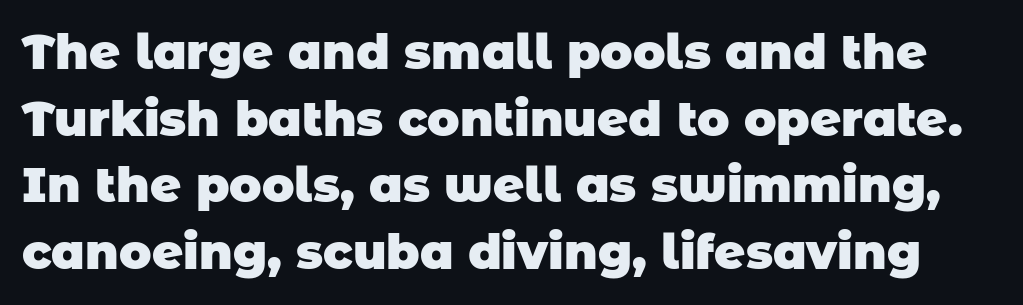
{"serif": "no", "bold": "yes", "weight": "heavy", "width": "normal", "stroke_contrast": "low", "x_height": "large", "monospaced": "no", "underline": "no", "line_spacing": "normal", "line_spacing_ratio": 1.39, "letter_spacing": "normal", "letter_spacing_em": 0.0, "glyph_px": 48}
